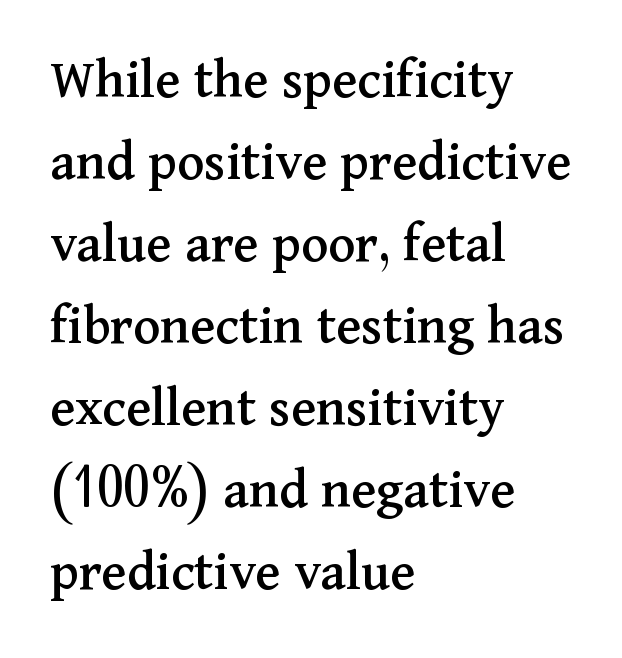
These lines are set flush left with a ragged right edge. Here the designer chose a conventional face with non-uniform glyph widths. Italic? Not at all — the glyphs are vertical. The rendering uses a moderate line-height, typical for paragraphs.
